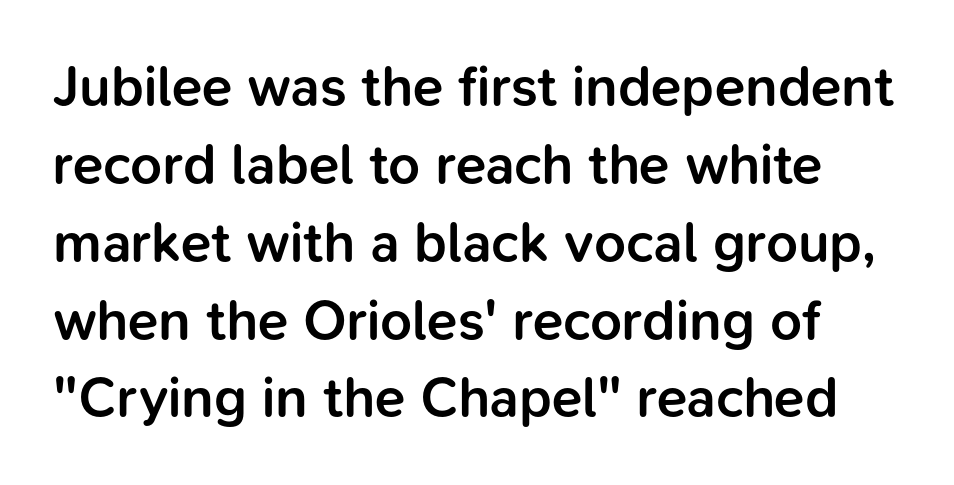
Q: Is the text bold? A: Semi-bold.
Q: Is the text italic (slanted)? A: No, it is upright.
Q: Is the typeface a serif or a sans-serif typeface? A: Sans-serif.
Q: Is the text underlined? A: No.
Q: Is the spacing between letters normal or unusually wide? A: Normal.
Q: Is the spacing between lines tight, normal or loose? A: Normal.
Q: Width (condensed, normal, or wide)? A: Normal.
Q: Stroke contrast? A: Low.
Q: x-height? A: Medium.
Q: Monospaced? A: No.
